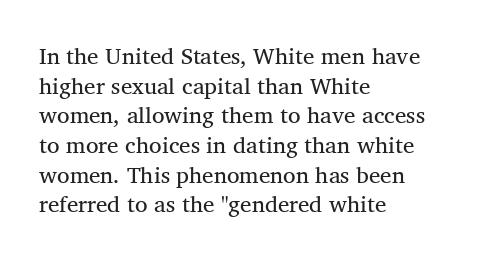
The lines sit at an ordinary, default distance from one another. The rag falls on the right side of this text block. The characters are drawn with everyday or finer stroke widths. Descender tails drop into unmarked territory.
